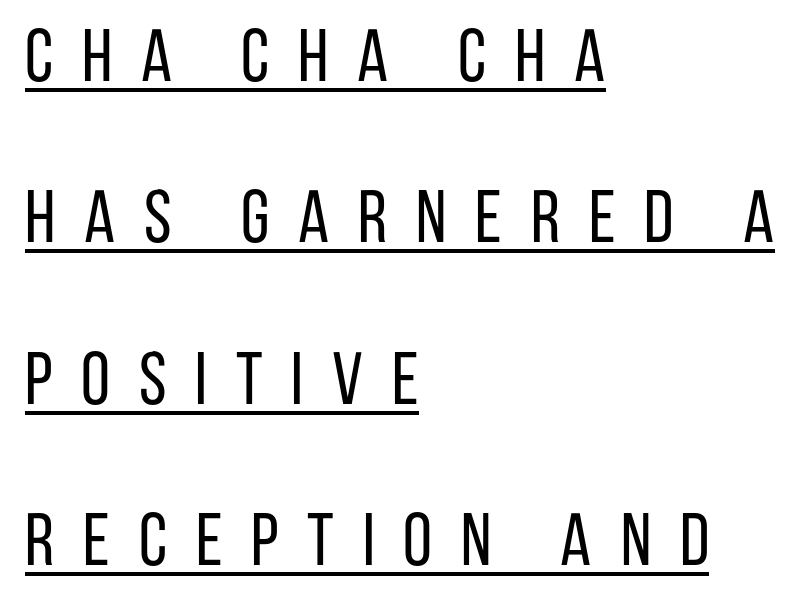
What kind of face is this? One without serifs — a sans. This is roman type, the default non-slanted kind. Notice how a bar underscores the lettering throughout. Widely set lines give the paragraph a tall, airy silhouette.
